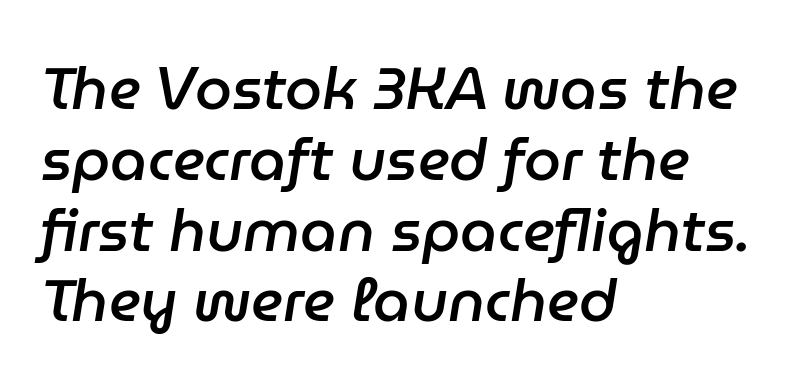
The image shows 59 px semibold type, italic (leaning right); set left-aligned, line spacing 1.2x, normal letter spacing, not underlined; low stroke contrast and a medium x-height.
